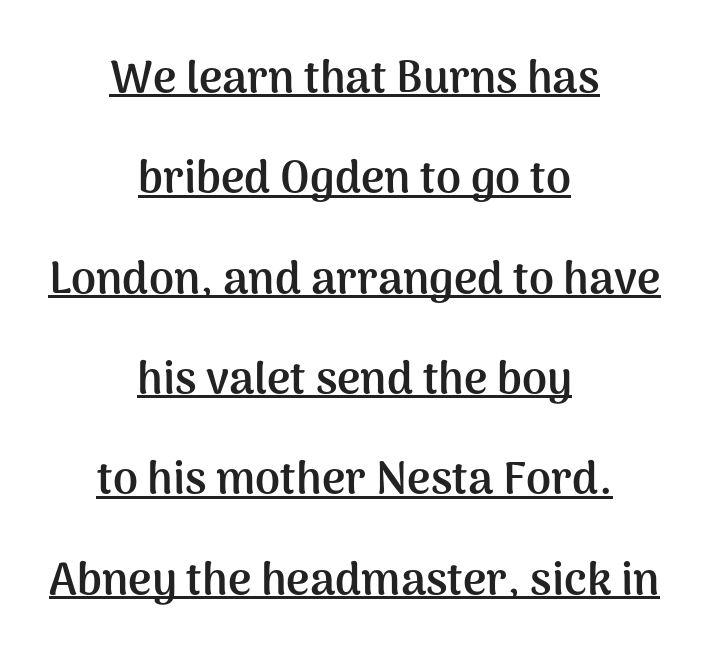
The image shows 45 px semibold sans-serif type, upright; set centered, loose line spacing (2.23x), normal letter spacing, underlined; medium stroke contrast and a medium x-height.
